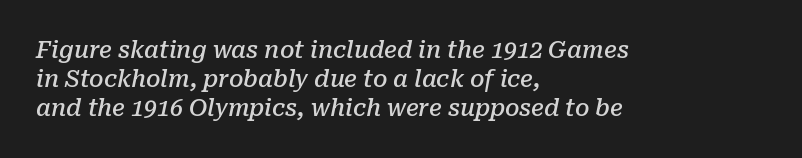
The line-height multiplier appears to be the usual default. Does the weight exceed regular? Yes, but only to semibold. Every character sits at an angle, as italics do. Just letters on the line, the space beneath them empty. Here the glyphs are tracked normally, forming tight word shapes.
